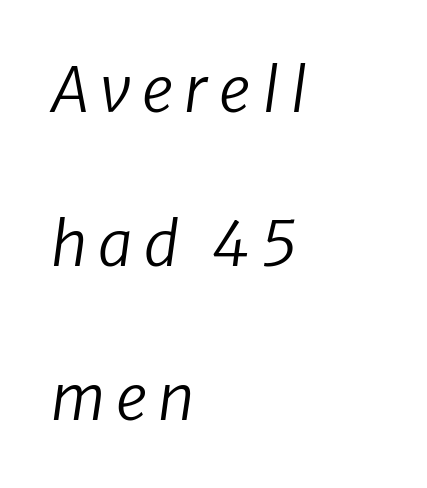
Q: Is the text bold? A: No.
Q: Is the typeface a serif or a sans-serif typeface? A: Sans-serif.
Q: Is the text underlined? A: No.
Q: How is the paragraph aligned? A: Left-aligned.
Q: Is the spacing between lines tight, normal or loose? A: Loose.
Q: Width (condensed, normal, or wide)? A: Normal.
Q: Stroke contrast? A: Low.
Q: x-height? A: Medium.
Q: Monospaced? A: No.
